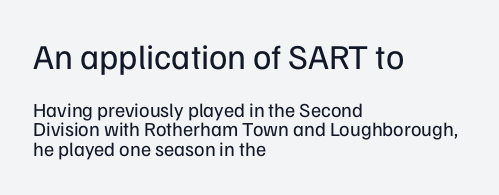
This sample trades vertical openness for compactness between lines. The strokes carry an ordinary text weight at most. Proportional: the letters do not fall into vertical columns. A typesetter would mark this as roman, not italic. Leftover space on each line is placed entirely after the last word. Is the lower block the larger one? No — the upper block carries the bigger type.
